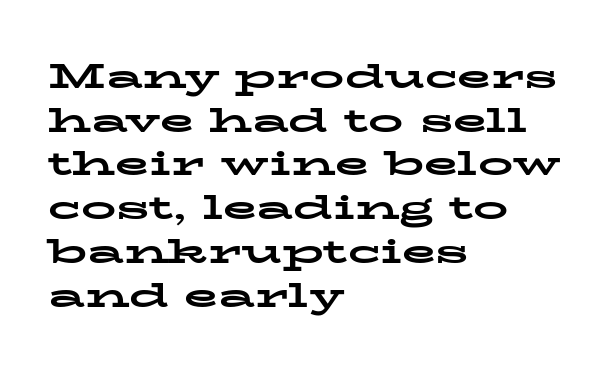
Q: Is the text bold? A: Yes.
Q: Is the text italic (slanted)? A: No, it is upright.
Q: Is the typeface a serif or a sans-serif typeface? A: Serif.
Q: Is the text underlined? A: No.
Q: How is the paragraph aligned? A: Left-aligned.
Q: Is the spacing between letters normal or unusually wide? A: Normal.
Q: Is the spacing between lines tight, normal or loose? A: Normal.
Q: Width (condensed, normal, or wide)? A: Wide.
Q: Stroke contrast? A: Low.
Q: x-height? A: Medium.
Q: Monospaced? A: No.
